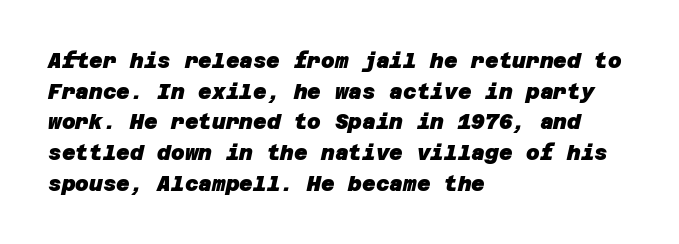
The image shows 21 px bold type; set left-aligned, normal line spacing (1.46x), normal letter spacing, not underlined.
